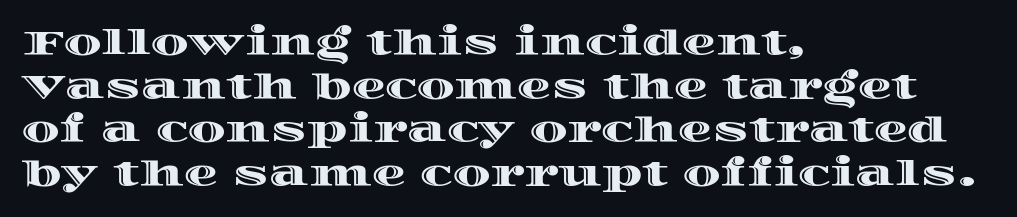
The image shows 34 px wide type, upright; set left-aligned, normal line spacing (1.28x), normal letter spacing, not underlined; a large x-height.
